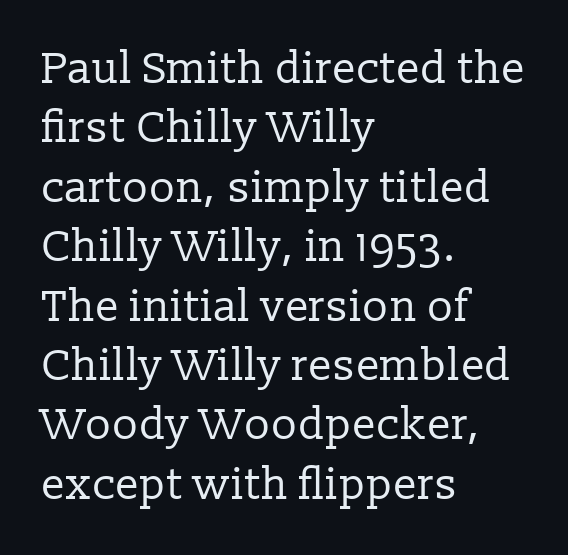
Q: Is the text bold? A: No.
Q: Is the text italic (slanted)? A: No, it is upright.
Q: Is the typeface a serif or a sans-serif typeface? A: Serif.
Q: Is the text underlined? A: No.
Q: How is the paragraph aligned? A: Left-aligned.
Q: Is the spacing between letters normal or unusually wide? A: Normal.
Q: Is the spacing between lines tight, normal or loose? A: Normal.
Q: Width (condensed, normal, or wide)? A: Normal.
Q: Stroke contrast? A: Low.
Q: x-height? A: Medium.
Q: Monospaced? A: No.
